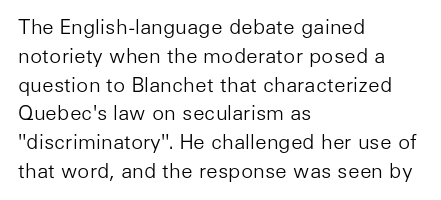
Q: Is the text bold? A: No.
Q: Is the text italic (slanted)? A: No, it is upright.
Q: Is the text underlined? A: No.
Q: How is the paragraph aligned? A: Left-aligned.
Q: Is the spacing between letters normal or unusually wide? A: Normal.
Q: Is the spacing between lines tight, normal or loose? A: Normal.
